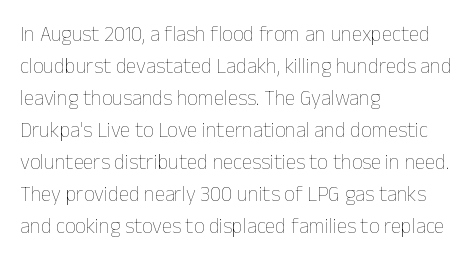
{"italic": "no", "bold": "no", "underline": "no", "align": "left", "line_spacing": "normal", "line_spacing_ratio": 1.52, "letter_spacing": "normal", "letter_spacing_em": 0.0, "glyph_px": 21}
